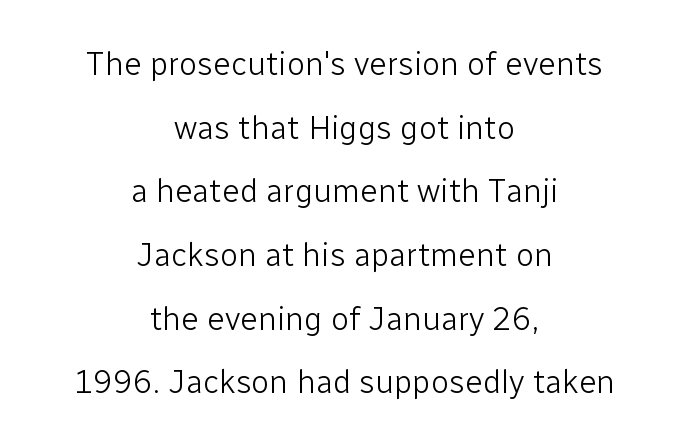
Does the type have serifs? No, each stem ends abruptly. Ascenders rise straight up at ninety degrees. In terms of leading, this rendering errs on the spacious side. This rendering leaves character spacing at its baseline value.
